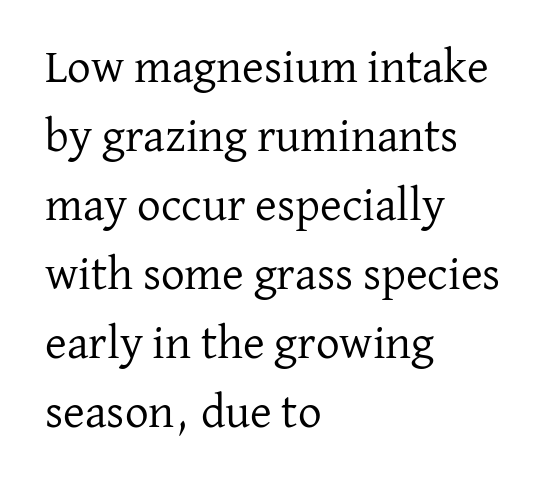
Q: Is the text bold? A: No.
Q: Is the text italic (slanted)? A: No, it is upright.
Q: Is the typeface a serif or a sans-serif typeface? A: Serif.
Q: Is the text underlined? A: No.
Q: How is the paragraph aligned? A: Left-aligned.
Q: Is the spacing between letters normal or unusually wide? A: Normal.
Q: Is the spacing between lines tight, normal or loose? A: Normal.
Q: Width (condensed, normal, or wide)? A: Normal.
Q: Stroke contrast? A: Low.
Q: x-height? A: Medium.
Q: Monospaced? A: No.
